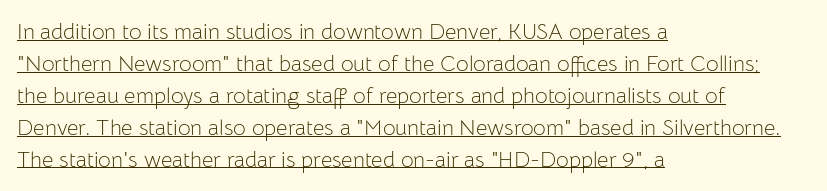
{"italic": "no", "bold": "no", "underline": "yes", "align": "left", "line_spacing": "normal", "line_spacing_ratio": 1.45, "letter_spacing": "normal", "letter_spacing_em": 0.0, "glyph_px": 22}
